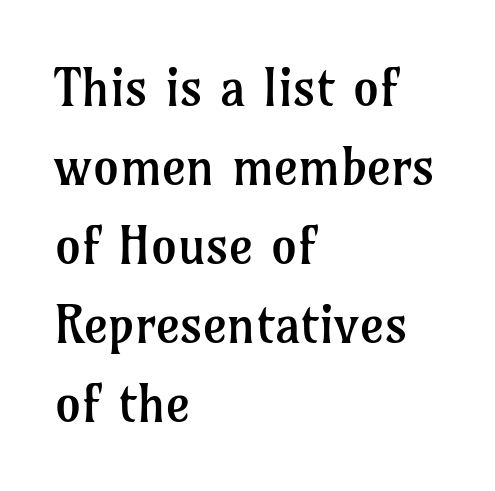
The image shows 52 px regular-weight serif type, upright; set left-aligned, normal line spacing (1.52x), normal letter spacing, not underlined; low stroke contrast and a medium x-height.
